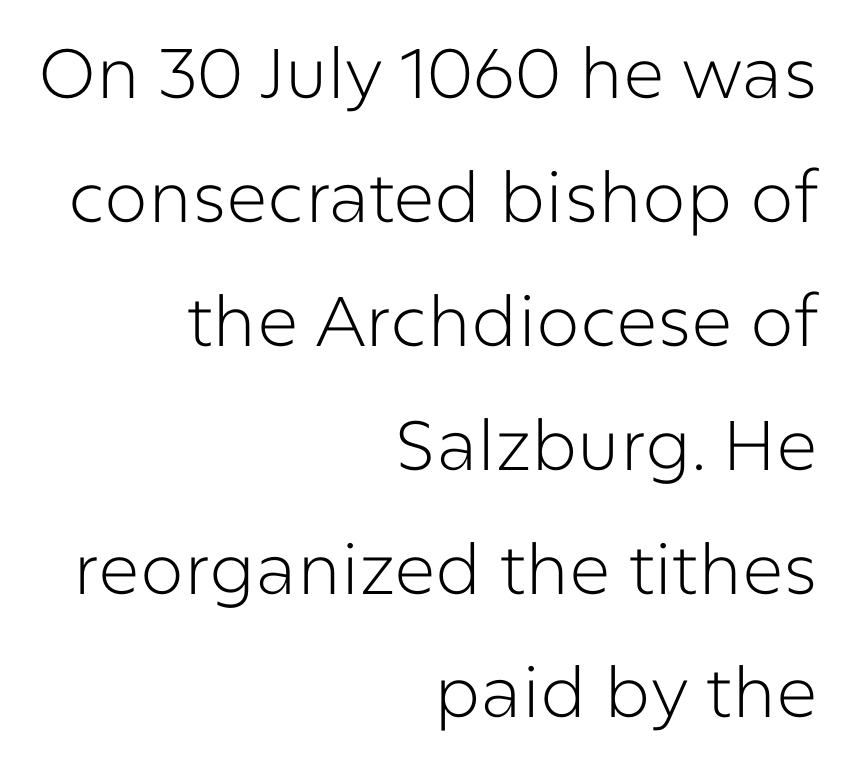
Q: Is the text bold? A: No.
Q: Is the text italic (slanted)? A: No, it is upright.
Q: Is the typeface a serif or a sans-serif typeface? A: Sans-serif.
Q: Is the text underlined? A: No.
Q: How is the paragraph aligned? A: Right-aligned.
Q: Is the spacing between letters normal or unusually wide? A: Normal.
Q: Width (condensed, normal, or wide)? A: Normal.
Q: Stroke contrast? A: Low.
Q: x-height? A: Medium.
Q: Monospaced? A: No.
